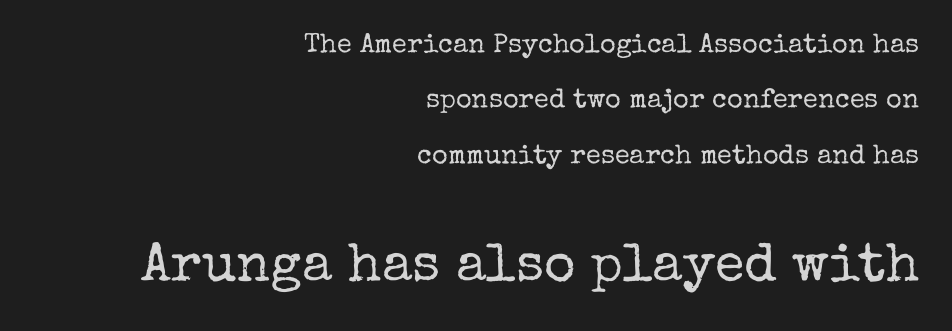
The image shows 54 px regular-weight serif type, upright; set right-aligned, loose line spacing (2.05x), normal letter spacing, not underlined; the second (bottom) block is 2.0x larger; low stroke contrast and a medium x-height.
